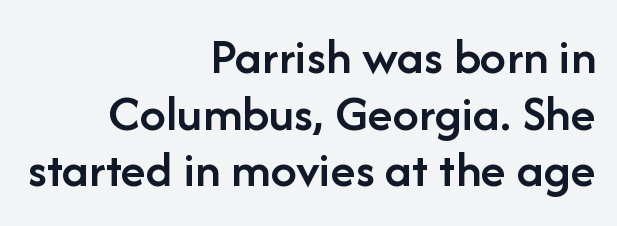
Q: Is the text bold? A: Semi-bold.
Q: Is the text italic (slanted)? A: No, it is upright.
Q: Is the typeface a serif or a sans-serif typeface? A: Sans-serif.
Q: Is the text underlined? A: No.
Q: How is the paragraph aligned? A: Right-aligned.
Q: Is the spacing between letters normal or unusually wide? A: Normal.
Q: Is the spacing between lines tight, normal or loose? A: Tight.
Q: Width (condensed, normal, or wide)? A: Normal.
Q: Stroke contrast? A: Low.
Q: x-height? A: Medium.
Q: Monospaced? A: No.
